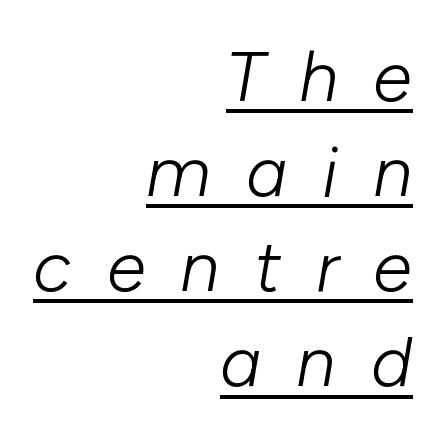
Q: Is the text bold? A: No.
Q: Is the text italic (slanted)? A: Yes, it leans right by about 10 degrees.
Q: Is the text underlined? A: Yes.
Q: How is the paragraph aligned? A: Right-aligned.
Q: Is the spacing between letters normal or unusually wide? A: Unusually wide.
Q: Is the spacing between lines tight, normal or loose? A: Normal.
Q: Width (condensed, normal, or wide)? A: Normal.
Q: Stroke contrast? A: Low.
Q: x-height? A: Medium.
Q: Monospaced? A: No.
